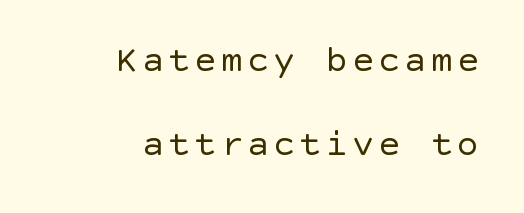
Q: Is the text bold? A: No.
Q: Is the text italic (slanted)? A: No, it is upright.
Q: Is the typeface a serif or a sans-serif typeface? A: Sans-serif.
Q: Is the text underlined? A: No.
Q: How is the paragraph aligned? A: Right-aligned.
Q: Is the spacing between lines tight, normal or loose? A: Loose.
Q: Width (condensed, normal, or wide)? A: Normal.
Q: x-height? A: Large.
